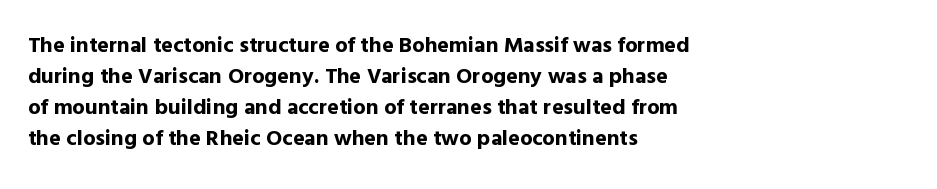
Ordinary non-slanted type is in use. The space between consecutive lines is moderate. The strokes are fattened all the way to bold. No extra tracking has been applied to these lines. Quick note: underline off. The typesetter chose a ragged-right arrangement here.
